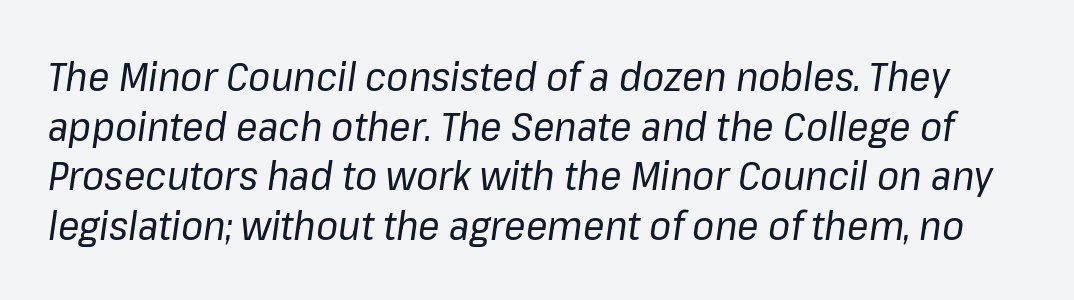
The passage shown has conventional tracking throughout. The rendering uses natural spacing where letterforms have individual widths. Stems and bowls with no extra thickness — not bold. The zone under the glyphs is completely vacant.
